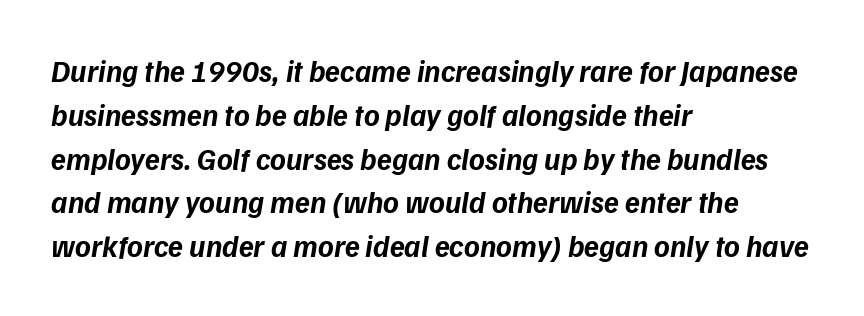
{"serif": "no", "bold": "yes", "weight": "bold", "width": "normal", "stroke_contrast": "low", "x_height": "medium", "monospaced": "no", "underline": "no", "align": "left", "line_spacing": "normal", "line_spacing_ratio": 1.46, "letter_spacing": "normal", "letter_spacing_em": 0.0, "glyph_px": 30}
